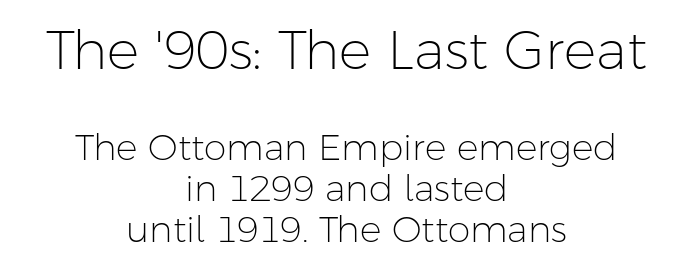
{"serif": "no", "italic": "no", "bold": "no", "weight": "light", "width": "normal", "stroke_contrast": "low", "x_height": "medium", "monospaced": "no", "underline": "no", "align": "center", "line_spacing": "tight", "line_spacing_ratio": 1.14, "letter_spacing": "normal", "letter_spacing_em": 0.0, "larger_block": "first", "size_ratio": 1.5, "glyph_px": 54}
